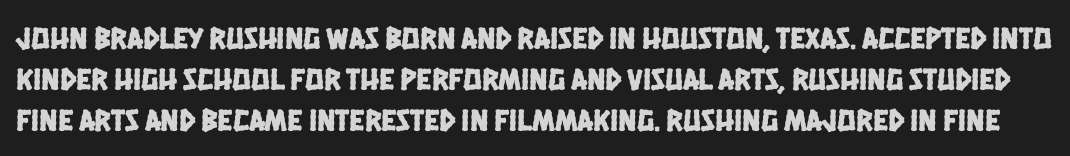
Underlining? Definitely not there. This rendering leaves character spacing at its baseline value. Evenly set lines give the paragraph a standard silhouette. A typesetter would call this proportional, since set widths differ per character.
